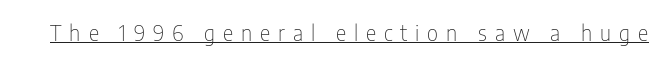
Nope, not italic — everything's standing straight. No extra ink here — the face is not bold. Loose tracking; the words dissolve into strings of separated letters. Notice how a bar underscores the lettering throughout.
